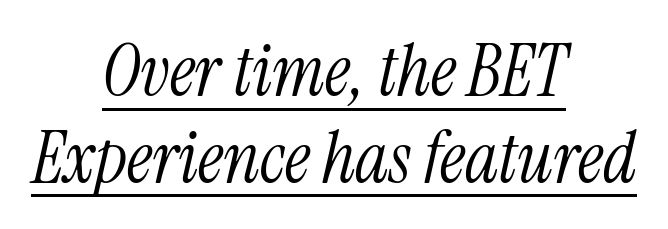
The image shows 71 px light, condensed serif type, italic (leaning right); set centered, line spacing 1.22x, normal letter spacing, underlined; medium stroke contrast and a medium x-height.
